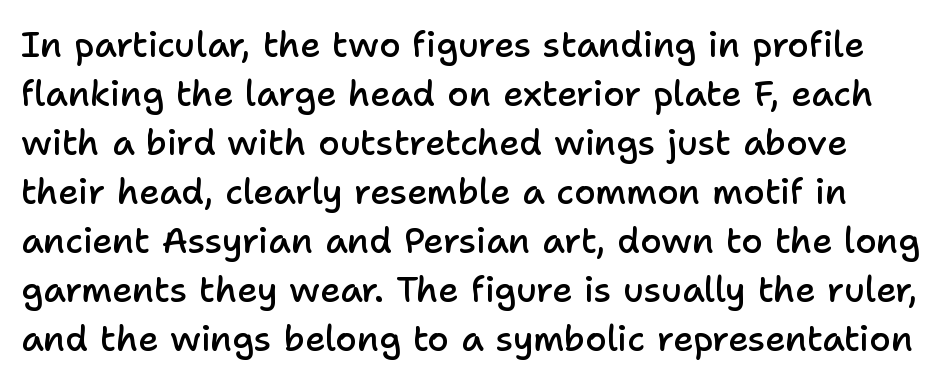
The image shows 35 px semibold sans-serif type, upright; set normal line spacing (1.4x), normal letter spacing, not underlined; low stroke contrast and a medium x-height.
